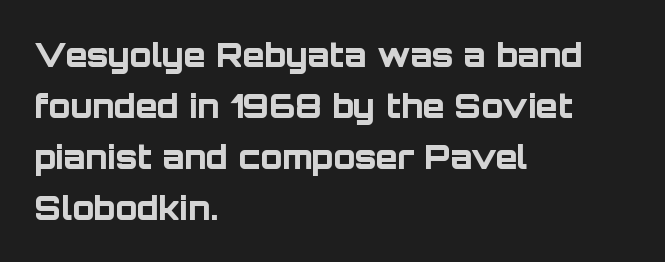
The image shows 32 px bold sans-serif type, upright; set left-aligned, normal line spacing (1.59x), normal letter spacing, not underlined; low stroke contrast and a large x-height.
